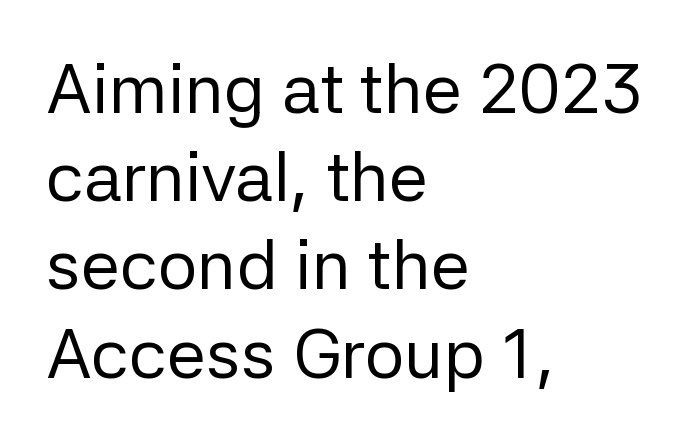
{"serif": "no", "italic": "no", "bold": "no", "weight": "regular", "width": "normal", "stroke_contrast": "low", "x_height": "medium", "monospaced": "no", "underline": "no", "align": "left", "line_spacing": "normal", "line_spacing_ratio": 1.26, "letter_spacing": "normal", "letter_spacing_em": 0.0, "glyph_px": 70}
